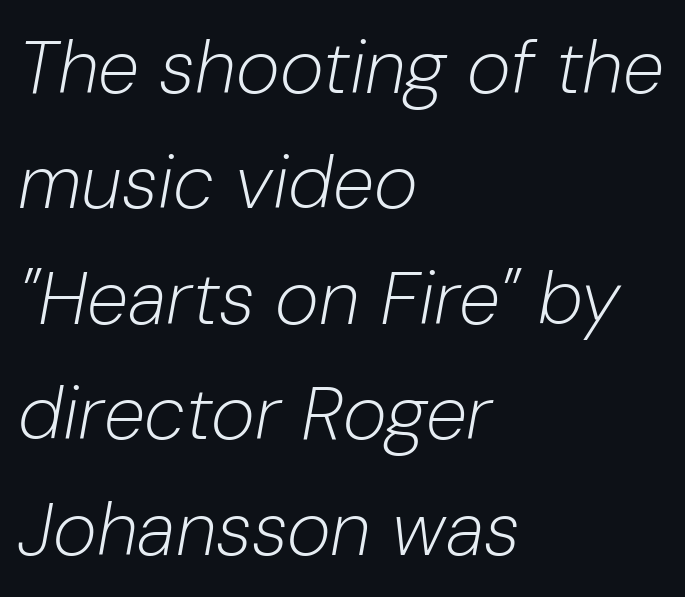
Rows of type keep a routine distance in the vertical direction. Plain, unruled lines of type. These lines keep a tight, regular rhythm from letter to letter. Caption: multi-line text, flush left, ragged right.
